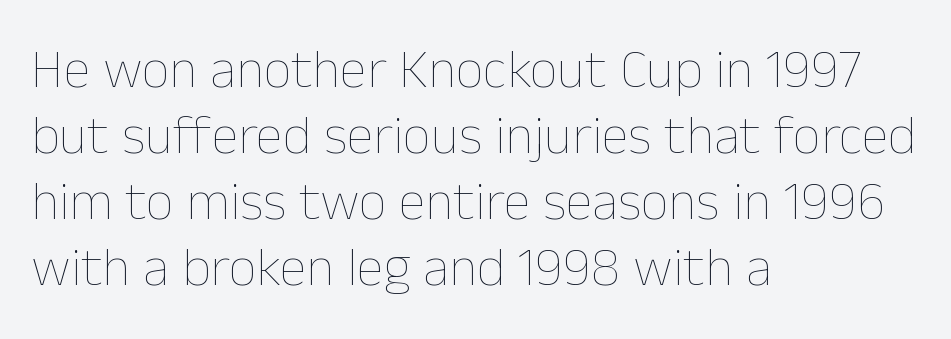
Q: Is the text bold? A: No.
Q: Is the text italic (slanted)? A: No, it is upright.
Q: Is the text underlined? A: No.
Q: How is the paragraph aligned? A: Left-aligned.
Q: Is the spacing between letters normal or unusually wide? A: Normal.
Q: Width (condensed, normal, or wide)? A: Normal.
Q: Stroke contrast? A: Low.
Q: x-height? A: Medium.
Q: Monospaced? A: No.
